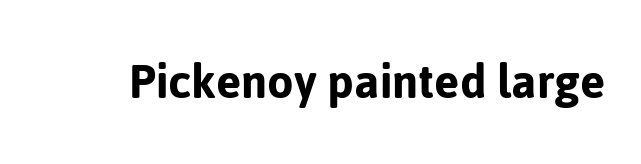
Q: Is the text italic (slanted)? A: No, it is upright.
Q: Is the typeface a serif or a sans-serif typeface? A: Sans-serif.
Q: Is the text underlined? A: No.
Q: Is the spacing between letters normal or unusually wide? A: Normal.
Q: Width (condensed, normal, or wide)? A: Normal.
Q: Stroke contrast? A: Low.
Q: x-height? A: Medium.
Q: Monospaced? A: No.
